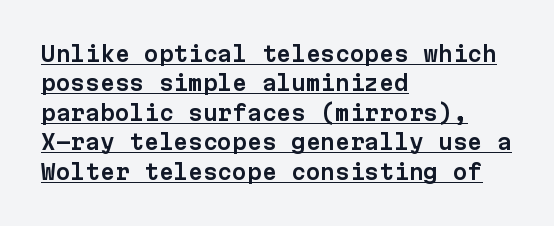
{"italic": "no", "underline": "yes", "align": "left", "line_spacing": "normal", "line_spacing_ratio": 1.4, "letter_spacing": "normal", "letter_spacing_em": 0.0, "glyph_px": 21}
